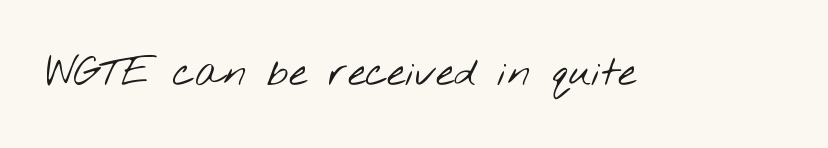
The face used here is proportionally spaced, like ordinary book or web type. The gap between lines stays unmarked. Heaviness? Minimal to ordinary, like unemphasized prose. Here the glyphs are tracked normally, forming tight word shapes. Is this a sans? Yes — the strokes have no serifs.
